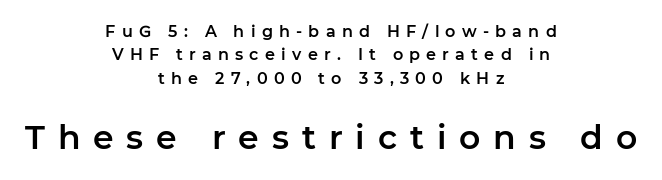
Q: Is the text italic (slanted)? A: No, it is upright.
Q: Is the typeface a serif or a sans-serif typeface? A: Sans-serif.
Q: Is the text underlined? A: No.
Q: How is the paragraph aligned? A: Centered.
Q: Is the spacing between letters normal or unusually wide? A: Unusually wide.
Q: Is the spacing between lines tight, normal or loose? A: Normal.
Q: Which block of text is set in a larger size, the first (top) or the second (bottom)? A: The second (bottom) one.
Q: Width (condensed, normal, or wide)? A: Normal.
Q: Stroke contrast? A: Low.
Q: x-height? A: Medium.
Q: Monospaced? A: No.
